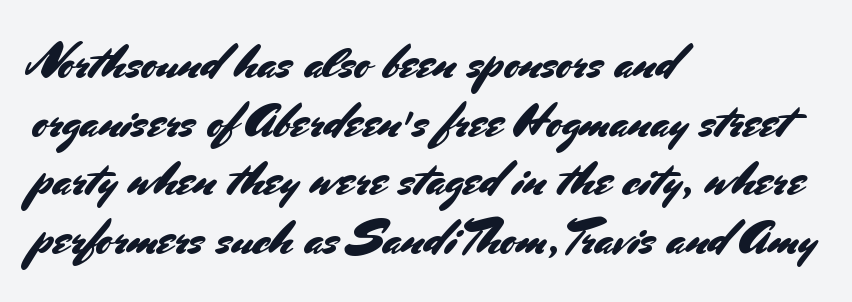
Q: Is the text italic (slanted)? A: Yes.
Q: Is the typeface a serif or a sans-serif typeface? A: Sans-serif.
Q: Is the text underlined? A: No.
Q: How is the paragraph aligned? A: Left-aligned.
Q: Is the spacing between letters normal or unusually wide? A: Normal.
Q: Width (condensed, normal, or wide)? A: Normal.
Q: Stroke contrast? A: Medium.
Q: x-height? A: Small.
Q: Monospaced? A: No.
